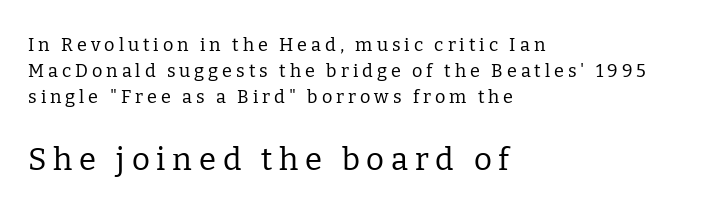
{"serif": "yes", "italic": "no", "bold": "no", "weight": "regular", "width": "normal", "stroke_contrast": "low", "x_height": "medium", "monospaced": "no", "underline": "no", "align": "left", "line_spacing": "normal", "line_spacing_ratio": 1.45, "letter_spacing": "wide", "letter_spacing_em": 0.22, "larger_block": "second", "size_ratio": 1.72, "glyph_px": 31}
